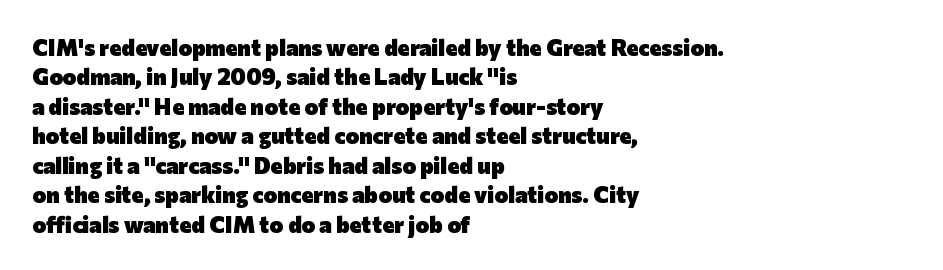
In terms of posture, this sample is upright. Whoever set this chose a conventional vertical rhythm. The space directly below the letters is spotless. A typesetter would call this zero additional tracking.
